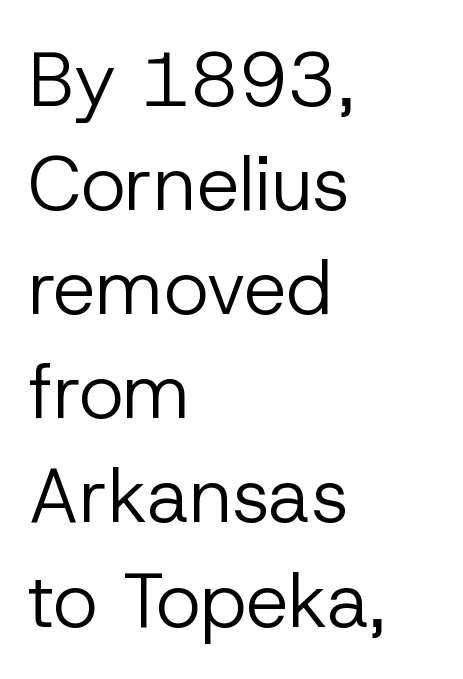
The image shows 76 px regular-weight sans-serif type, upright; set left-aligned, normal line spacing (1.37x), normal letter spacing, not underlined; low stroke contrast and a medium x-height.
